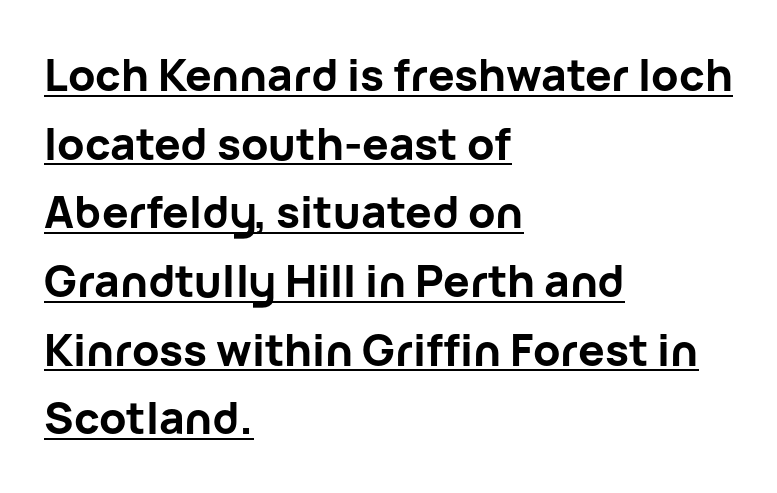
The typography opts for an upright posture over an oblique one. Character widths vary here, with narrow letters taking less room than wide ones. Successive baselines arrive at the customary interval. Emphasis by weight is at full strength: bold. Type style note: lacks serifs. Default kerning and tracking; the words read as compact shapes.
